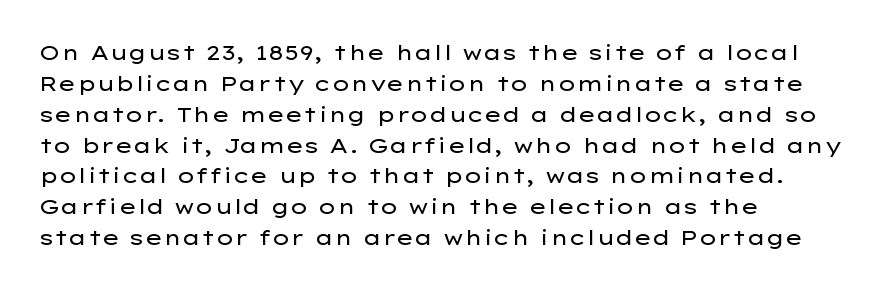
Q: Is the text bold? A: No.
Q: Is the text italic (slanted)? A: No, it is upright.
Q: Is the text underlined? A: No.
Q: How is the paragraph aligned? A: Left-aligned.
Q: Is the spacing between letters normal or unusually wide? A: Normal.
Q: Is the spacing between lines tight, normal or loose? A: Normal.
